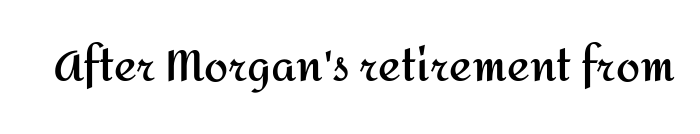
The image shows 43 px semibold sans-serif type, upright; set normal letter spacing, not underlined; medium stroke contrast and a medium x-height.
